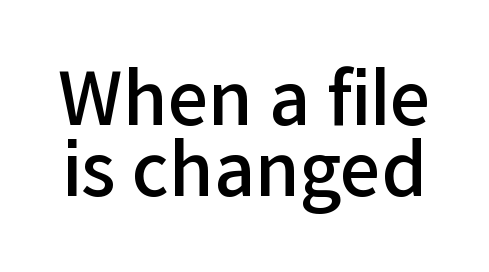
These lines carry some extra weight — a demibold, not a full bold. In terms of letterspacing, this is plain default setting. The rendering uses natural spacing where letterforms have individual widths. Rendered with straight, roman letterforms. The space beneath each line is pristine and unruled.
